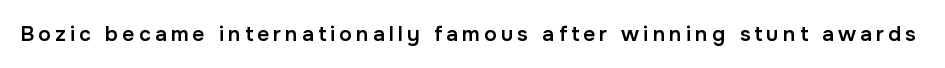
Anything drawn beneath the words? Only blank space. The tracking jumps out immediately: characters are airy and widely separated. The type sits square on the baseline with zero lean. Weight: semibold (demi).
